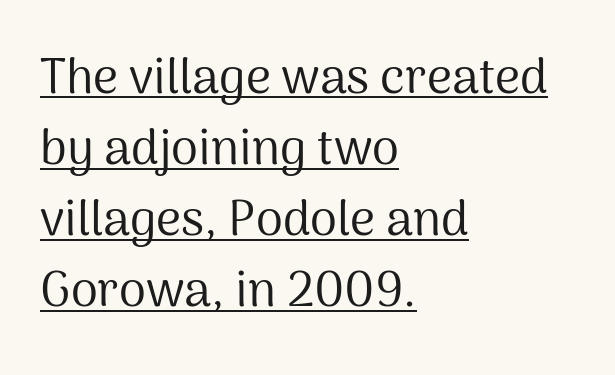
Q: Is the text bold? A: No.
Q: Is the text italic (slanted)? A: No, it is upright.
Q: Is the typeface a serif or a sans-serif typeface? A: Sans-serif.
Q: Is the text underlined? A: Yes.
Q: How is the paragraph aligned? A: Left-aligned.
Q: Is the spacing between letters normal or unusually wide? A: Normal.
Q: Is the spacing between lines tight, normal or loose? A: Normal.
Q: Width (condensed, normal, or wide)? A: Normal.
Q: Stroke contrast? A: Medium.
Q: x-height? A: Medium.
Q: Monospaced? A: No.
